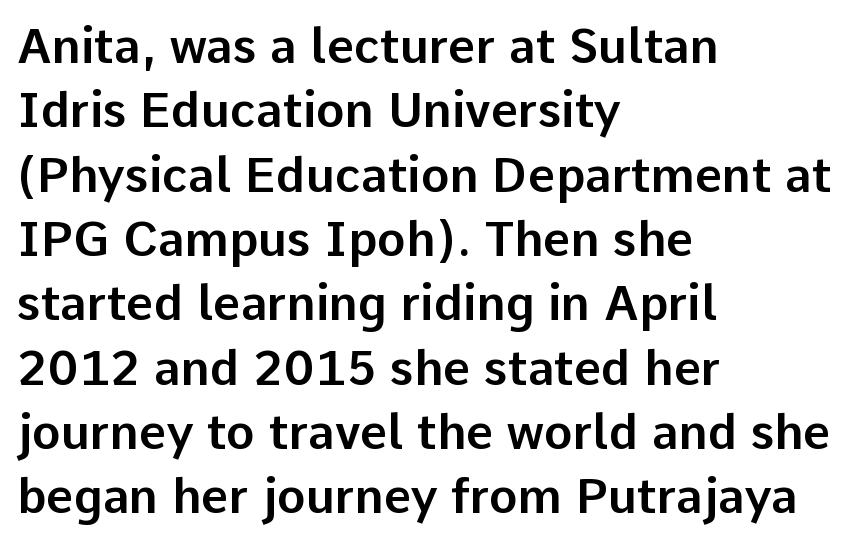
Q: Is the text italic (slanted)? A: No, it is upright.
Q: Is the typeface a serif or a sans-serif typeface? A: Sans-serif.
Q: Is the text underlined? A: No.
Q: How is the paragraph aligned? A: Left-aligned.
Q: Is the spacing between letters normal or unusually wide? A: Normal.
Q: Is the spacing between lines tight, normal or loose? A: Normal.
Q: Width (condensed, normal, or wide)? A: Normal.
Q: Stroke contrast? A: Low.
Q: x-height? A: Medium.
Q: Monospaced? A: No.
